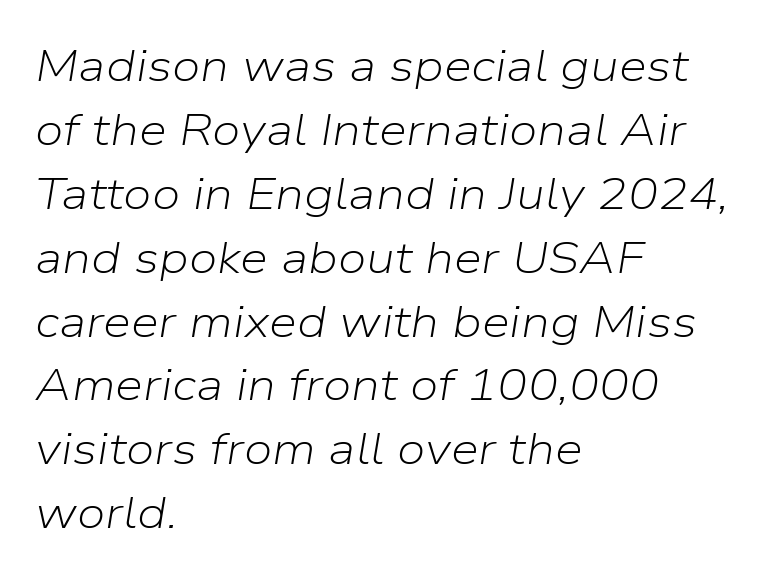
The image shows 45 px light type, italic (leaning right); set left-aligned, normal line spacing (1.42x), normal letter spacing, not underlined; low stroke contrast and a medium x-height.
